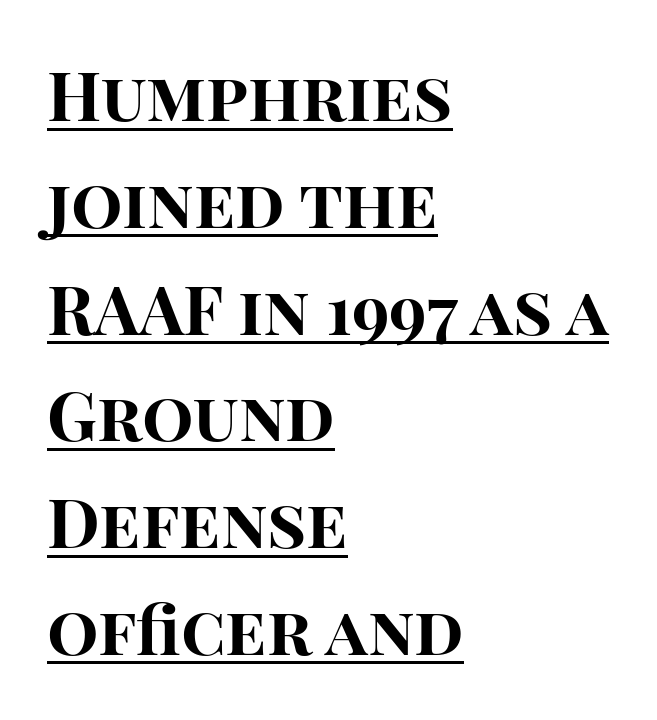
Does the copy run flush right? No — it runs flush left. I'd call this a sans setting — the letters go barefoot. You could not count columns in this text — the font is proportionally spaced. Quick note: not italic, upright.
